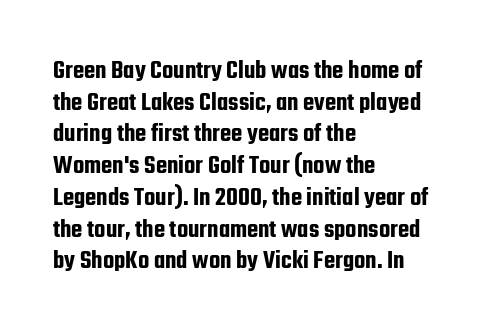
The lettering stays uniformly vertical, giving the passage a roman look. The baseline area is clear. The setting favours the left margin, as ordinary paragraphs usually do. These lines keep a tight, regular rhythm from letter to letter.
